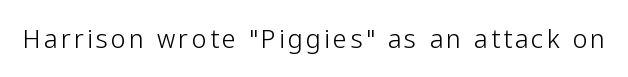
The type sits square on the baseline with zero lean. The strip under each line holds only bare page. Stroke thickness stays within the range of a standard reading face or lighter.
